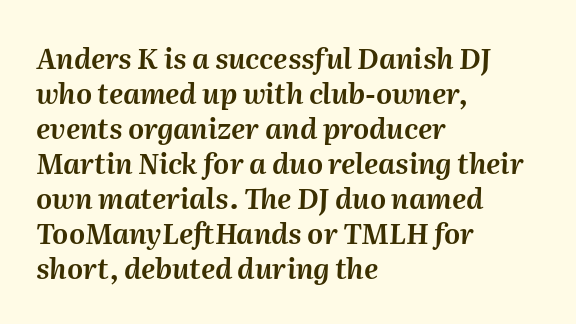
The image shows 28 px text type, italic (leaning right); set left-aligned, normal line spacing (1.25x), normal letter spacing, not underlined; medium stroke contrast and a medium x-height.
